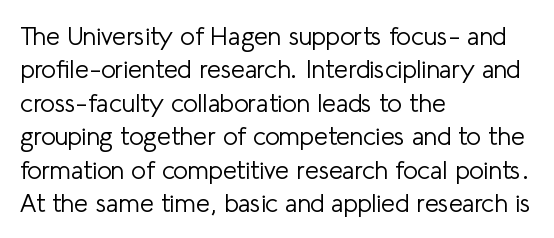
Q: Is the text bold? A: No.
Q: Is the text italic (slanted)? A: No, it is upright.
Q: Is the text underlined? A: No.
Q: How is the paragraph aligned? A: Left-aligned.
Q: Is the spacing between letters normal or unusually wide? A: Normal.
Q: Is the spacing between lines tight, normal or loose? A: Normal.
